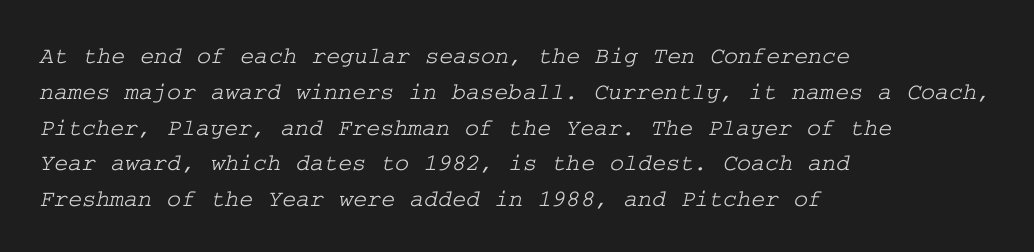
The image shows 24 px text type; set left-aligned, normal line spacing (1.49x), normal letter spacing, not underlined.
